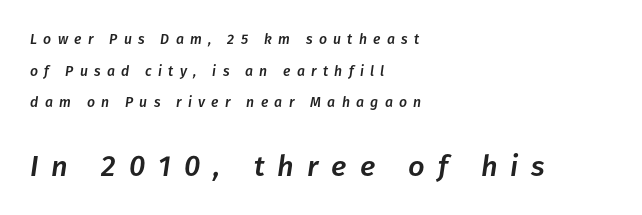
Q: Is the text italic (slanted)? A: Yes, it leans right by about 8 degrees.
Q: Is the text underlined? A: No.
Q: How is the paragraph aligned? A: Left-aligned.
Q: Is the spacing between letters normal or unusually wide? A: Unusually wide.
Q: Is the spacing between lines tight, normal or loose? A: Loose.
Q: Which block of text is set in a larger size, the first (top) or the second (bottom)? A: The second (bottom) one.
Q: Width (condensed, normal, or wide)? A: Normal.
Q: Stroke contrast? A: Low.
Q: x-height? A: Medium.
Q: Monospaced? A: No.
